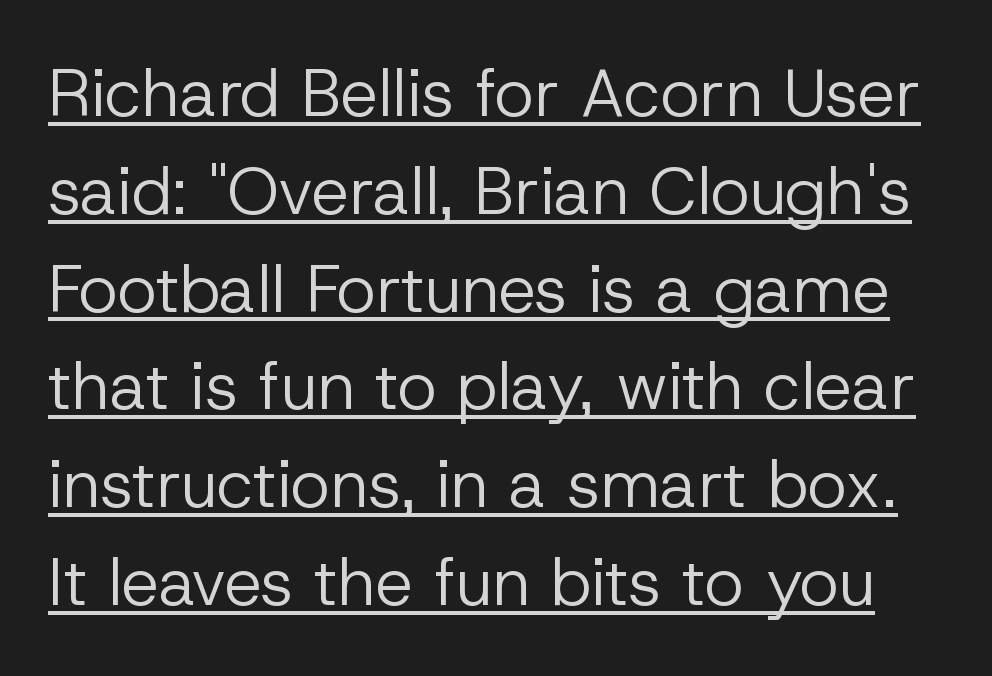
{"serif": "no", "italic": "no", "bold": "no", "weight": "regular", "width": "normal", "stroke_contrast": "low", "x_height": "medium", "monospaced": "no", "underline": "yes", "line_spacing": "normal", "line_spacing_ratio": 1.46, "letter_spacing": "normal", "letter_spacing_em": 0.0, "glyph_px": 67}
